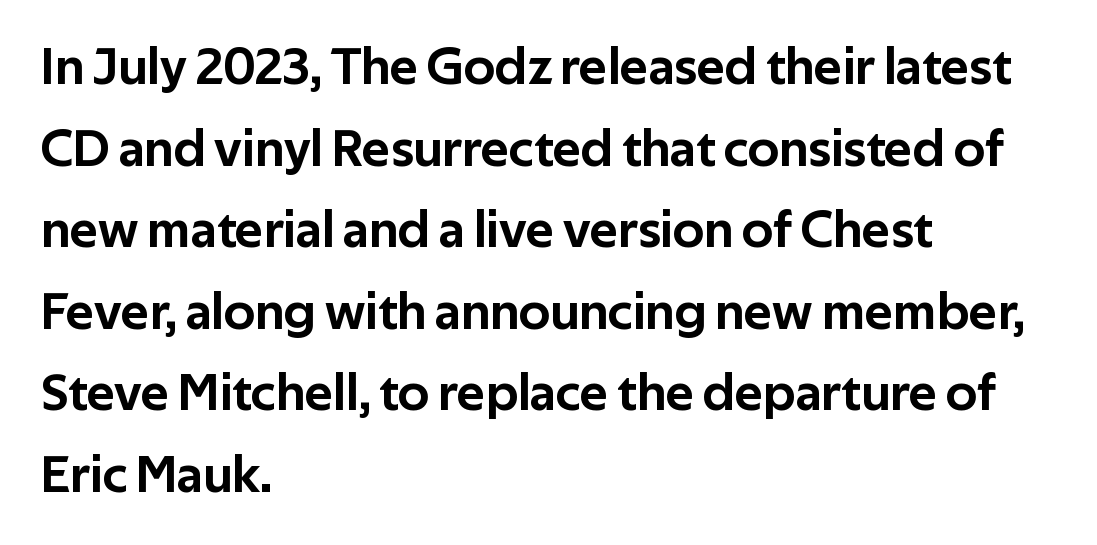
The glyphs in this specimen are sans serif. The block of text has a typical density, with ordinary space between rows. Left-aligned paragraph, ragged on the right. Bare-footed words on every line. The letters sit at their default tracking, neither squeezed nor spread.
